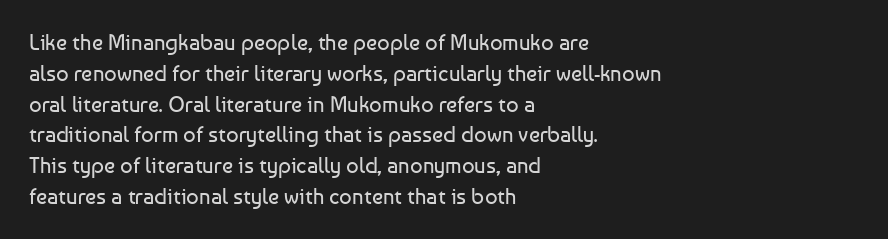
{"italic": "no", "bold": "no", "underline": "no", "align": "left", "line_spacing": "normal", "line_spacing_ratio": 1.4, "letter_spacing": "normal", "letter_spacing_em": 0.0, "glyph_px": 22}
